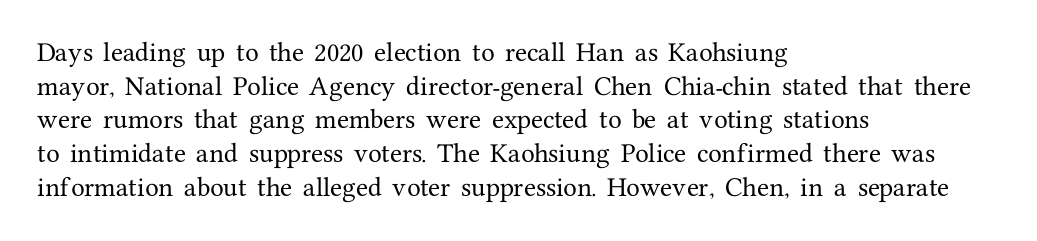
{"italic": "no", "underline": "no", "align": "left", "line_spacing": "normal", "line_spacing_ratio": 1.53, "letter_spacing": "normal", "letter_spacing_em": 0.0, "glyph_px": 22}
